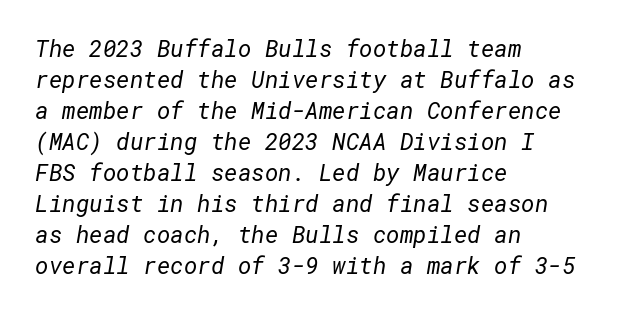
{"bold": "no", "underline": "no", "align": "left", "line_spacing": "normal", "line_spacing_ratio": 1.35, "letter_spacing": "normal", "letter_spacing_em": 0.0, "glyph_px": 23}
